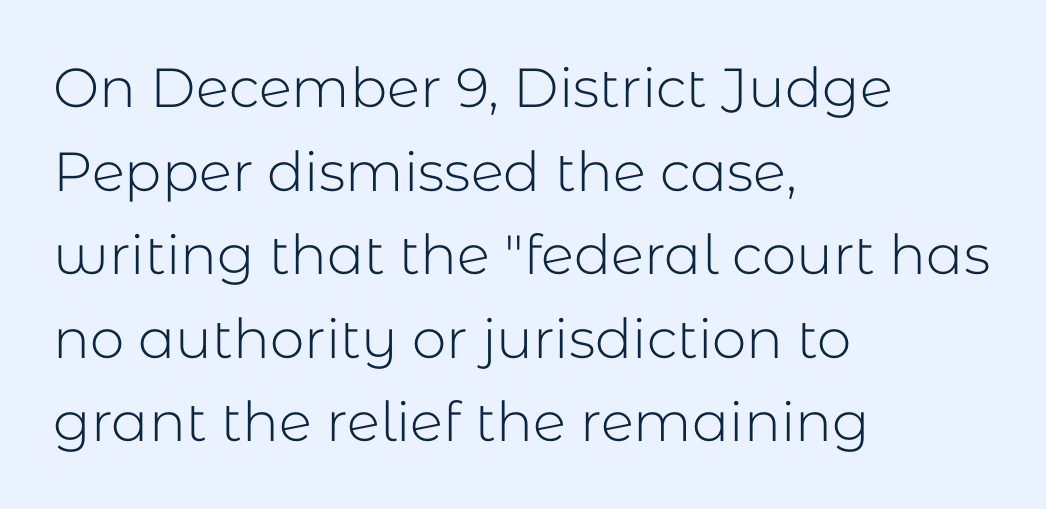
{"serif": "no", "italic": "no", "bold": "no", "weight": "light", "width": "normal", "stroke_contrast": "low", "x_height": "medium", "monospaced": "no", "underline": "no", "align": "left", "line_spacing": "normal", "line_spacing_ratio": 1.52, "letter_spacing": "normal", "letter_spacing_em": 0.0, "glyph_px": 55}
